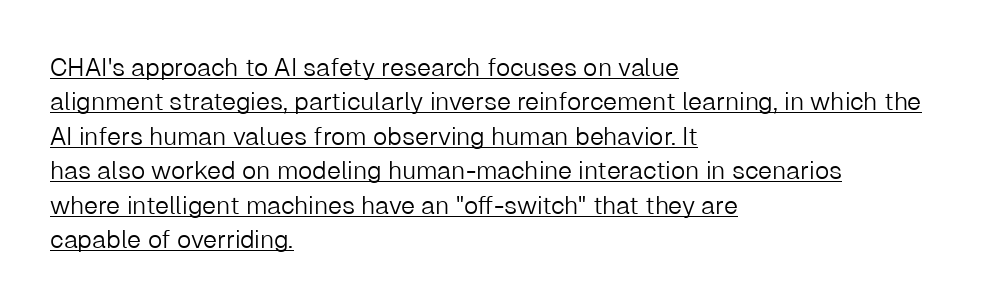
{"italic": "no", "bold": "no", "underline": "yes", "align": "left", "line_spacing": "normal", "line_spacing_ratio": 1.38, "letter_spacing": "normal", "letter_spacing_em": 0.0, "glyph_px": 25}
